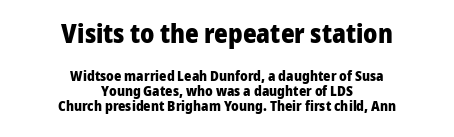
{"italic": "no", "bold": "yes", "underline": "no", "align": "center", "line_spacing": "tight", "line_spacing_ratio": 1.08, "letter_spacing": "normal", "letter_spacing_em": 0.0, "larger_block": "first", "size_ratio": 1.86, "glyph_px": 26}
